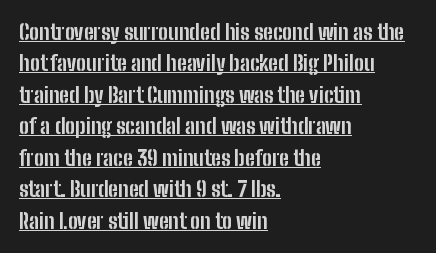
The image shows 21 px bold type, upright; set left-aligned, normal line spacing (1.5x), normal letter spacing, underlined.
